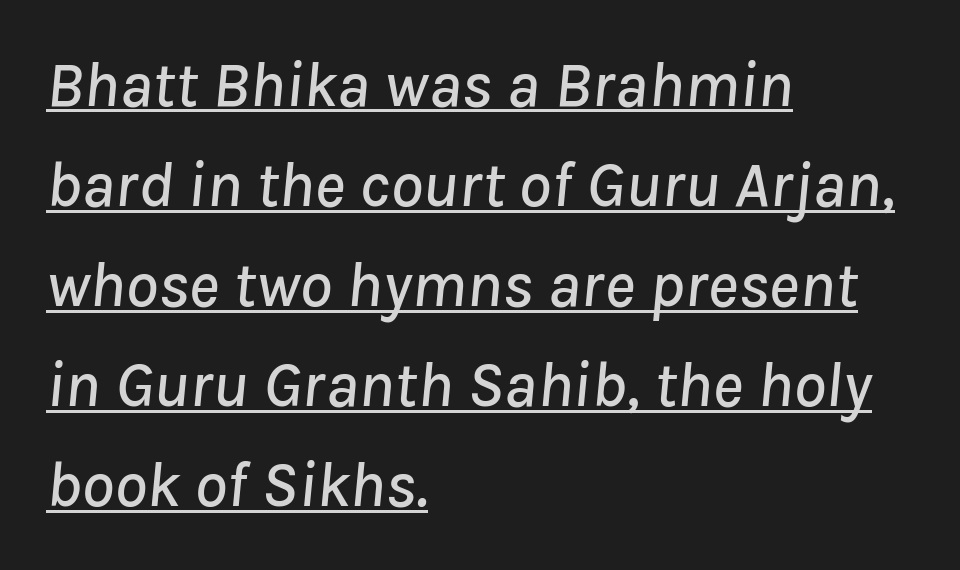
All the whitespace from short lines collects on the right. The text carries the slant typical of an italic or oblique font. Does extra space separate the letters? No, they use regular spacing. In terms of leading, this rendering sits right in the middle. Compared with undecorated copy, this sample adds a rule below the words. Varying glyph widths throughout — classic text-font behaviour.
